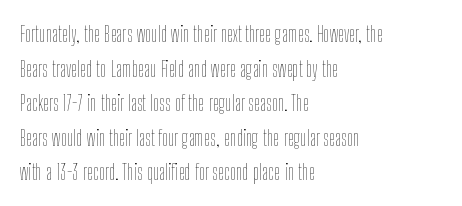
{"italic": "no", "bold": "no", "underline": "no", "align": "left", "line_spacing": "normal", "line_spacing_ratio": 1.57, "letter_spacing": "normal", "letter_spacing_em": 0.0, "glyph_px": 22}
